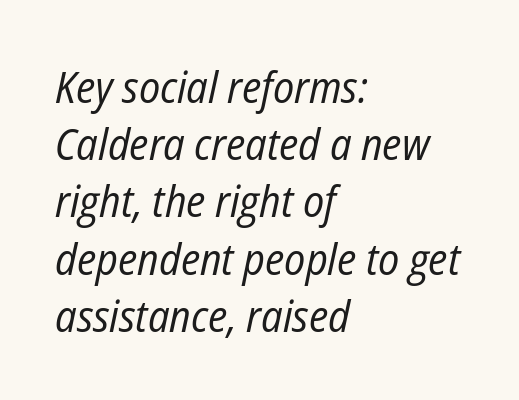
Counters stay open thanks to moderate or lighter strokes. Inter-character spacing is left at the font's built-in metrics. Descenders hang freely into open space. The face used here is proportionally spaced, like ordinary book or web type.
